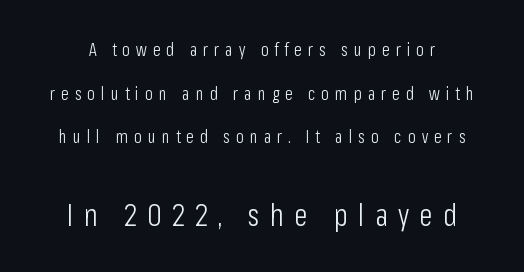
The image shows 31 px light, condensed sans-serif type, upright; set loose line spacing (2.43x), unusually wide letter spacing (+0.33 em), not underlined; the second (bottom) block is 1.72x larger; low stroke contrast and a medium x-height.
